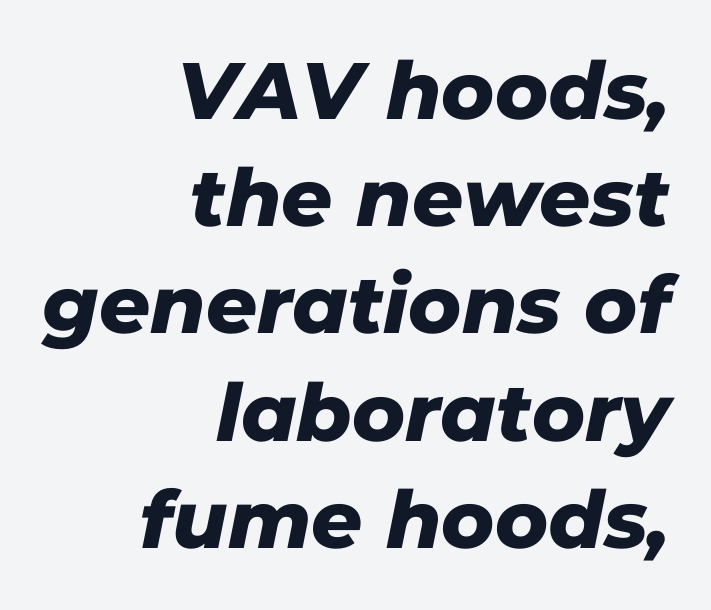
Leading: standard. Nothing sits at the stroke ends, so this counts as sans-serif. Note the varied advance widths — an 'i' is clearly narrower than an 'm'. Right-aligned paragraph, ragged on the left.
